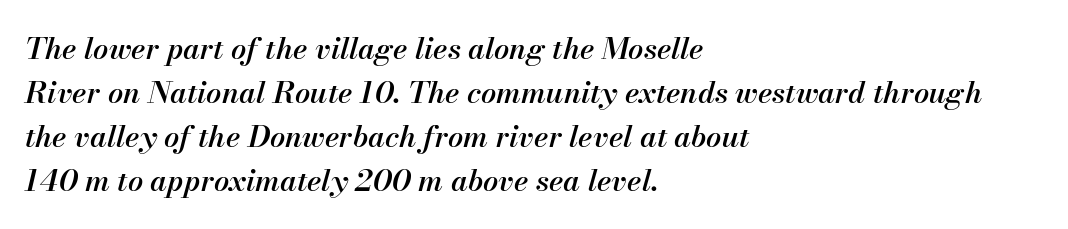
Think of a printed novel: that variable character pitch is what you see here. The string is rendered with underlining switched off. Caption: semibold face, moderately heavy strokes. Slanted lettering throughout.
